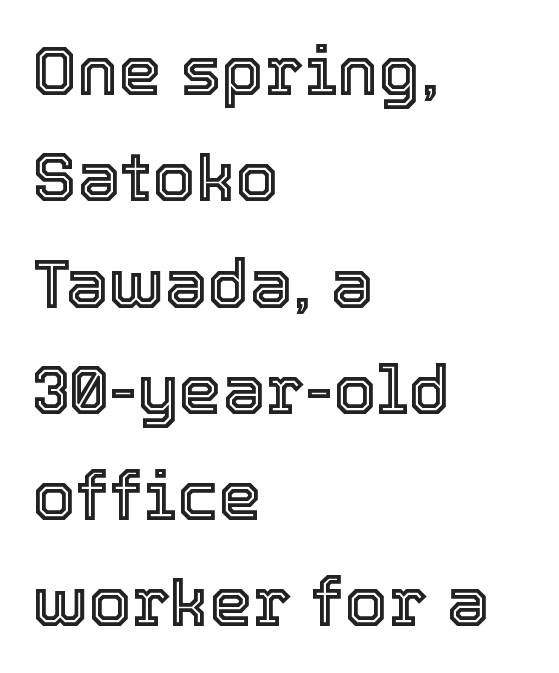
The image shows 69 px text type, upright; set left-aligned, normal line spacing (1.54x), normal letter spacing, not underlined; a medium x-height.
